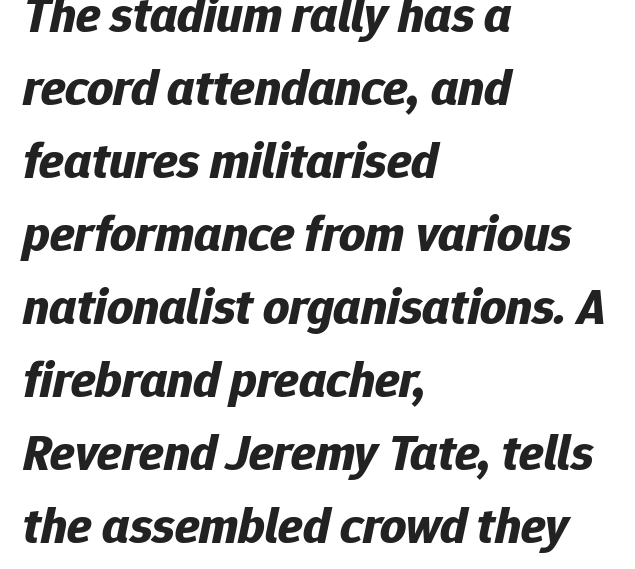
The image shows 51 px bold type, italic (leaning right); set left-aligned, normal line spacing (1.43x), normal letter spacing, not underlined; low stroke contrast and a medium x-height.
